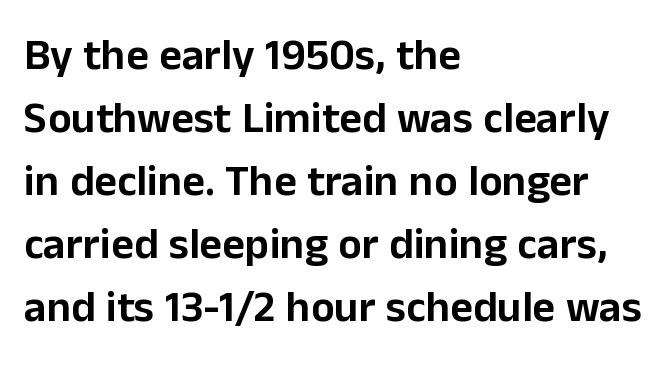
Q: Is the text italic (slanted)? A: No, it is upright.
Q: Is the typeface a serif or a sans-serif typeface? A: Sans-serif.
Q: Is the text underlined? A: No.
Q: How is the paragraph aligned? A: Left-aligned.
Q: Is the spacing between letters normal or unusually wide? A: Normal.
Q: Is the spacing between lines tight, normal or loose? A: Normal.
Q: Width (condensed, normal, or wide)? A: Normal.
Q: Stroke contrast? A: Low.
Q: x-height? A: Medium.
Q: Monospaced? A: No.
